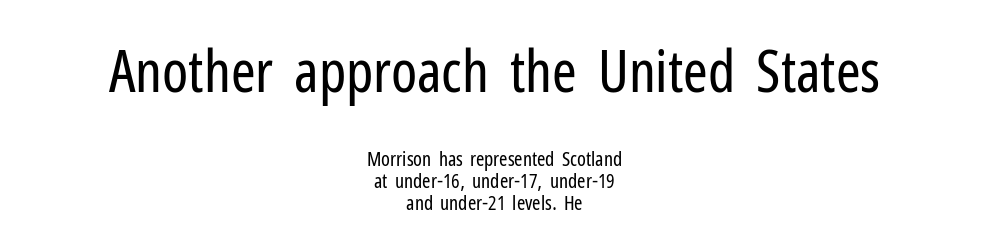
{"serif": "no", "italic": "no", "bold": "no", "weight": "regular", "width": "condensed", "stroke_contrast": "low", "x_height": "medium", "monospaced": "no", "underline": "no", "align": "center", "line_spacing": "tight", "line_spacing_ratio": 1.11, "letter_spacing": "normal", "letter_spacing_em": 0.0, "larger_block": "first", "size_ratio": 2.95, "glyph_px": 59}
